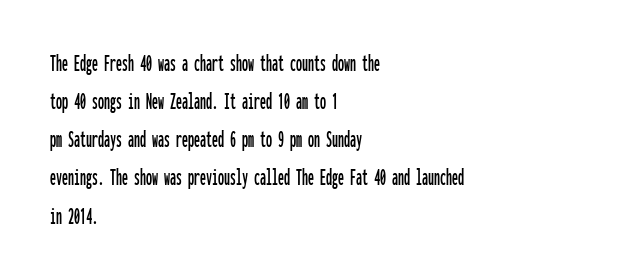
A normal amount of white space separates one row of letters from the next. In terms of letterspacing, this is plain default setting. Quick note: not italic, upright. Only glyphs here, with clear space below each row. Horizontally, the lines are justified to the leading edge only.
